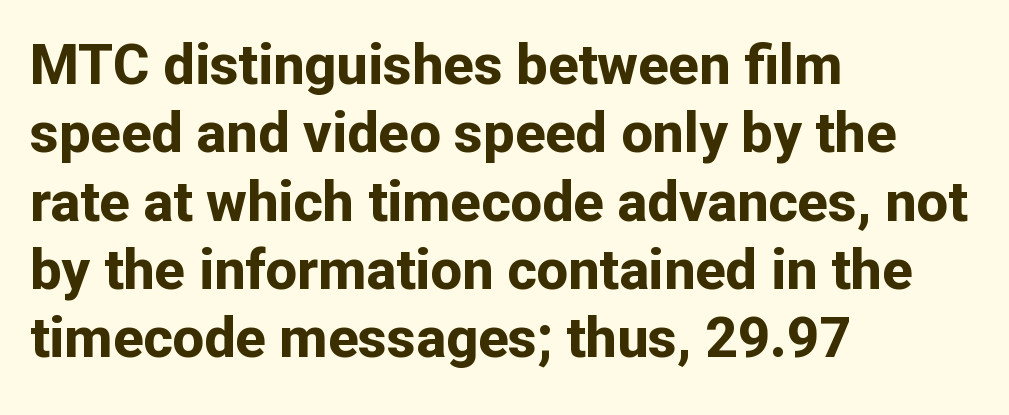
Q: Is the text bold? A: Yes.
Q: Is the text italic (slanted)? A: No, it is upright.
Q: Is the typeface a serif or a sans-serif typeface? A: Sans-serif.
Q: Is the text underlined? A: No.
Q: How is the paragraph aligned? A: Left-aligned.
Q: Is the spacing between letters normal or unusually wide? A: Normal.
Q: Width (condensed, normal, or wide)? A: Normal.
Q: Stroke contrast? A: Low.
Q: x-height? A: Medium.
Q: Monospaced? A: No.
